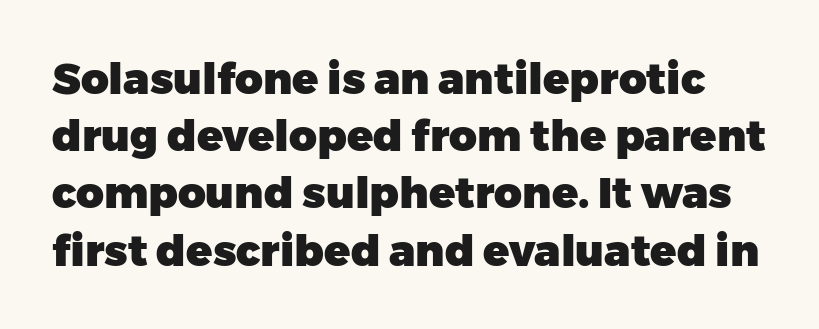
Q: Is the text bold? A: Yes.
Q: Is the text italic (slanted)? A: No, it is upright.
Q: Is the typeface a serif or a sans-serif typeface? A: Sans-serif.
Q: Is the text underlined? A: No.
Q: Is the spacing between letters normal or unusually wide? A: Normal.
Q: Is the spacing between lines tight, normal or loose? A: Normal.
Q: Width (condensed, normal, or wide)? A: Normal.
Q: Stroke contrast? A: Low.
Q: x-height? A: Medium.
Q: Monospaced? A: No.
